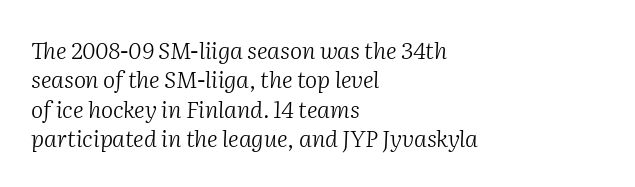
The image shows 23 px text type, italic (leaning right); set left-aligned, normal line spacing (1.28x), normal letter spacing, not underlined.
